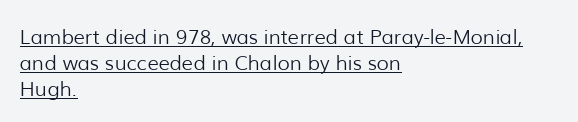
Q: Is the text bold? A: No.
Q: Is the text italic (slanted)? A: No, it is upright.
Q: Is the text underlined? A: Yes.
Q: How is the paragraph aligned? A: Left-aligned.
Q: Is the spacing between letters normal or unusually wide? A: Normal.
Q: Is the spacing between lines tight, normal or loose? A: Normal.
